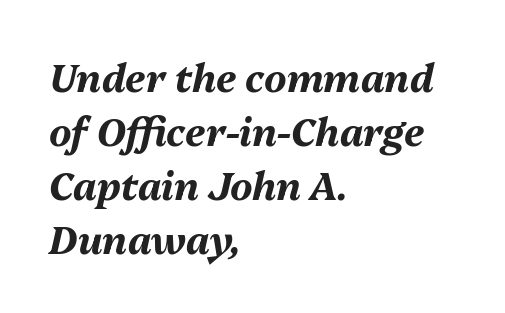
The image shows 38 px bold type, italic (leaning right); set left-aligned, normal line spacing (1.42x), normal letter spacing, not underlined; medium stroke contrast and a medium x-height.
